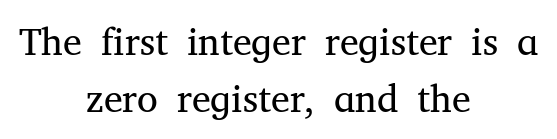
How are the letters spaced? Ordinarily, with no added tracking. Weight class: somewhere from thin through regular. Stroke terminals: seriffed. A clean baseline with only descenders dipping below it. Regular leading.
